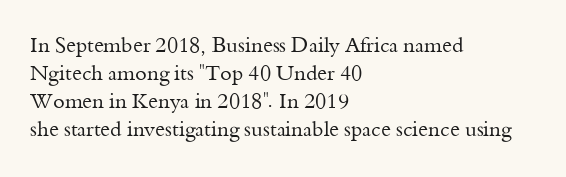
The paragraph has a hard left edge and a soft right edge. Rows of type keep a routine distance in the vertical direction. The letters sit at their default tracking, neither squeezed nor spread. Posture: vertical.
